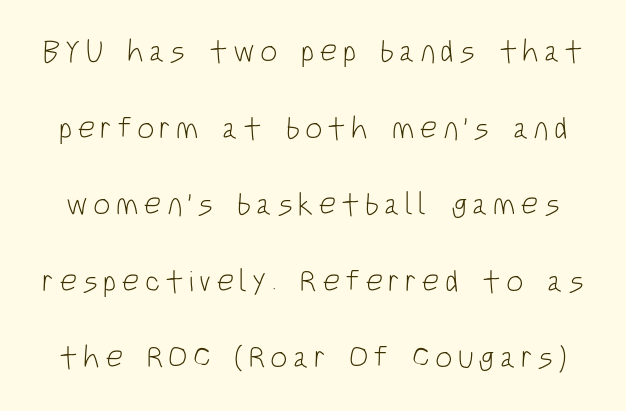
The strokes are not fattened; the text isn't bold. This sample has the flowing, uneven cadence of proportional lettering. Words float on clear page, feet unadorned. Quick note: not italic, upright. Whoever set this chose breathing room over compactness in the vertical rhythm.
